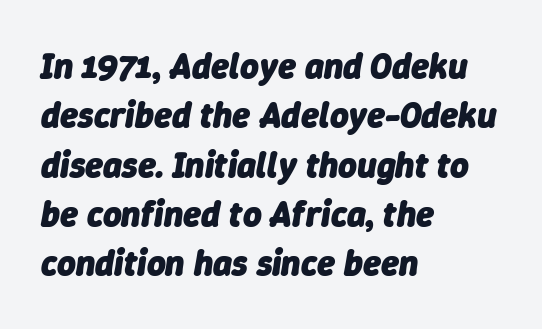
Layout note: lines flush left. Typographic density is high because the face is bold. The whole block is typeset with a tilt. Caption: standard tracking, unaltered.
